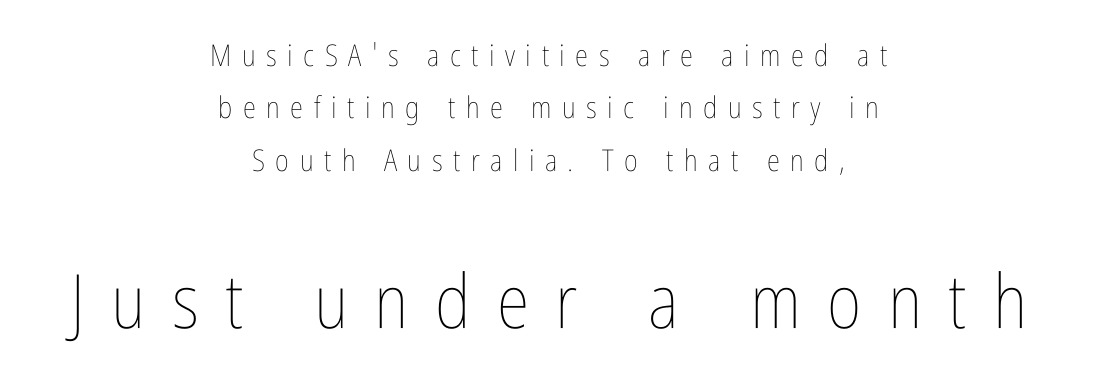
The image shows 75 px thin, condensed type, upright; set centered, line spacing 1.75x, unusually wide letter spacing (+0.35 em), not underlined; the second (bottom) block is 2.5x larger; low stroke contrast and a medium x-height.
